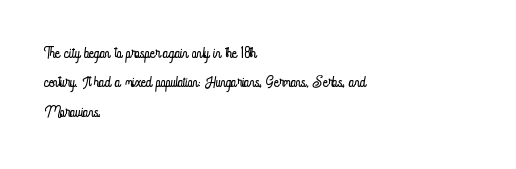
The image shows 21 px text type; set left-aligned, normal line spacing (1.4x), normal letter spacing, not underlined.
